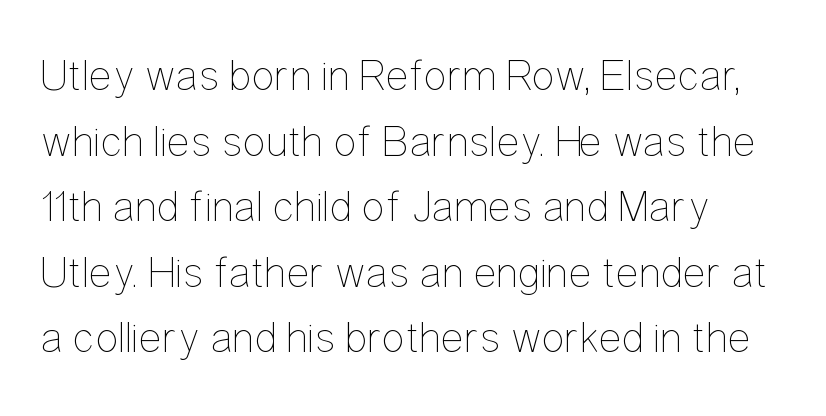
Quick note: underline off. Italic: no, the glyphs are upright roman. Vertically, the passage feels balanced, rows spaced as you'd expect. The ragged edge is on the right, which tells us the setting is flush left.
